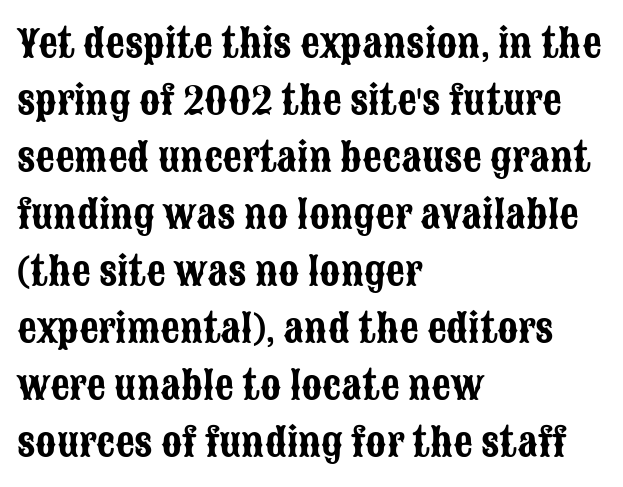
The image shows 38 px condensed sans-serif type, upright; set left-aligned, normal line spacing (1.5x), normal letter spacing, not underlined; low stroke contrast and a large x-height.
